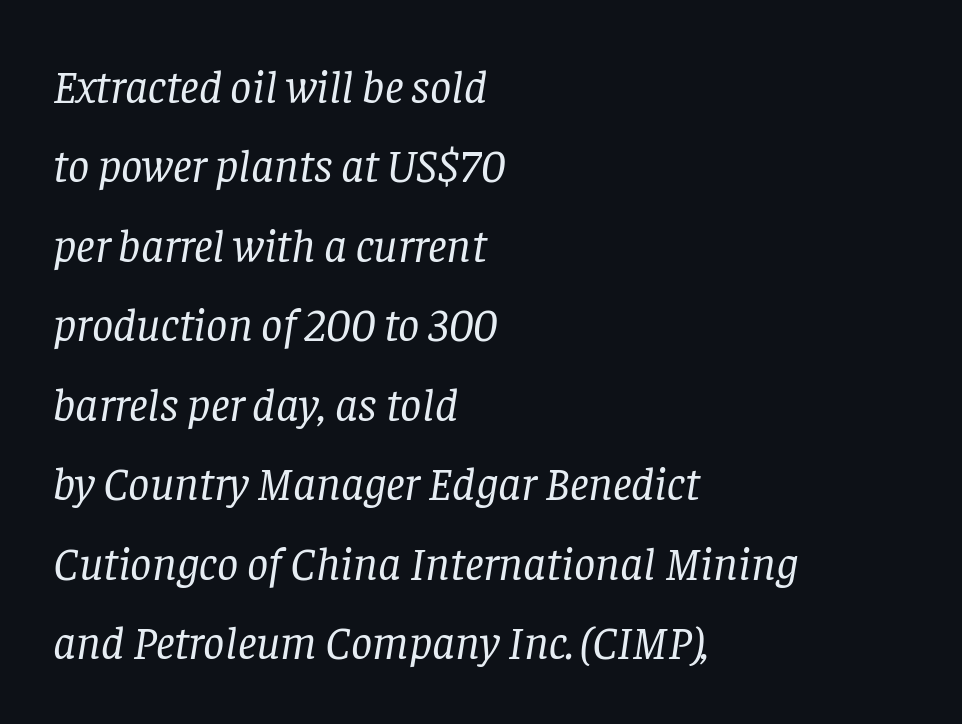
The image shows 47 px regular-weight serif type, italic (leaning right); set left-aligned, normal line spacing (1.69x), normal letter spacing, not underlined; low stroke contrast and a large x-height.
